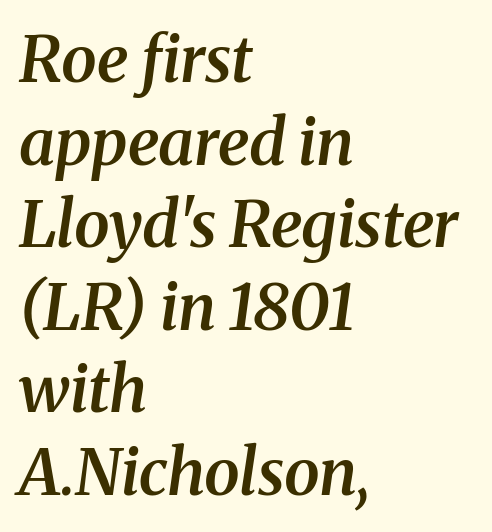
Q: Is the text bold? A: Semi-bold.
Q: Is the text italic (slanted)? A: Yes, it leans right by about 8 degrees.
Q: Is the typeface a serif or a sans-serif typeface? A: Serif.
Q: Is the text underlined? A: No.
Q: How is the paragraph aligned? A: Left-aligned.
Q: Is the spacing between letters normal or unusually wide? A: Normal.
Q: Is the spacing between lines tight, normal or loose? A: Normal.
Q: Width (condensed, normal, or wide)? A: Normal.
Q: Stroke contrast? A: Medium.
Q: x-height? A: Medium.
Q: Monospaced? A: No.
